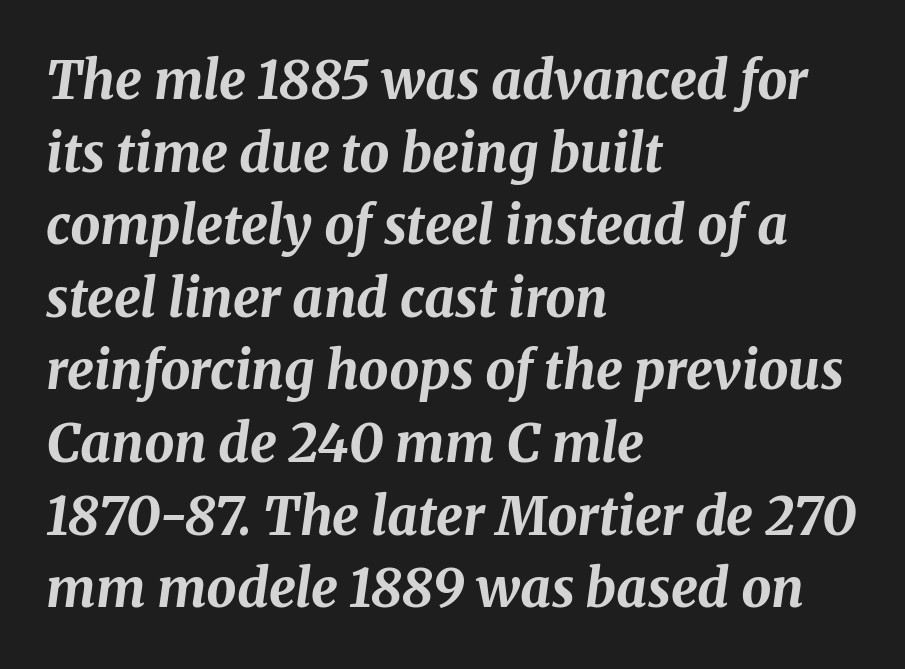
{"italic": "yes", "lean": "right", "slant_degrees": 8, "bold": "yes", "weight": "bold", "width": "normal", "stroke_contrast": "medium", "x_height": "medium", "monospaced": "no", "underline": "no", "align": "left", "line_spacing": "normal", "line_spacing_ratio": 1.37, "letter_spacing": "normal", "letter_spacing_em": 0.0, "glyph_px": 53}
